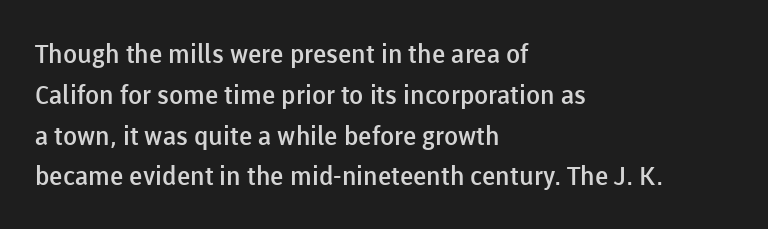
Caption: semibold face, moderately heavy strokes. Students, observe: this is what conventionally led text looks like. Quick note: not italic, upright. A bare baseline throughout the passage.
